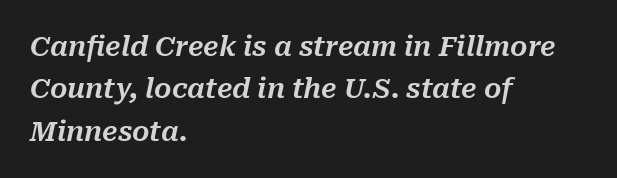
Visually the block forms a straight wall on the left and a jagged coastline on the right. Every character sits at an angle, as italics do. Regarding leading, the lines here are spaced in the standard way. The strip under each line holds only bare page. The gaps between neighbouring characters are ordinary and unremarkable.
